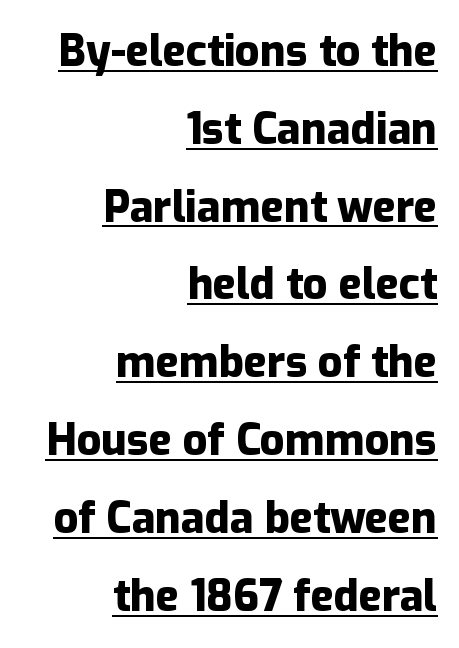
Q: Is the text bold? A: Yes.
Q: Is the text italic (slanted)? A: No, it is upright.
Q: Is the typeface a serif or a sans-serif typeface? A: Sans-serif.
Q: Is the text underlined? A: Yes.
Q: How is the paragraph aligned? A: Right-aligned.
Q: Is the spacing between letters normal or unusually wide? A: Normal.
Q: Width (condensed, normal, or wide)? A: Normal.
Q: Stroke contrast? A: Low.
Q: x-height? A: Medium.
Q: Monospaced? A: No.
